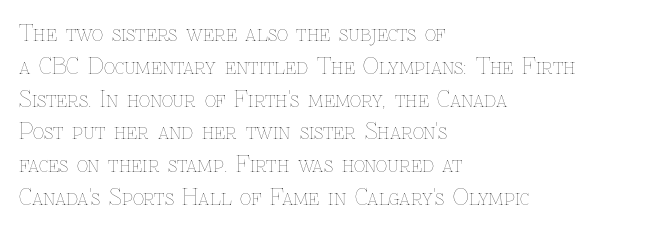
{"italic": "no", "bold": "no", "underline": "no", "align": "left", "line_spacing": "normal", "line_spacing_ratio": 1.49, "letter_spacing": "normal", "letter_spacing_em": 0.0, "glyph_px": 22}
